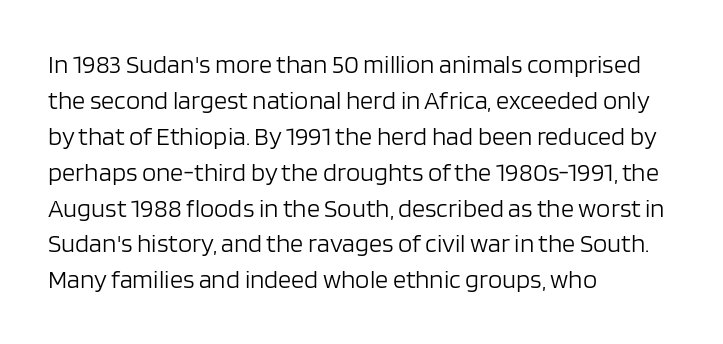
The image shows 26 px text type, upright; set left-aligned, normal line spacing (1.38x), normal letter spacing, not underlined.
